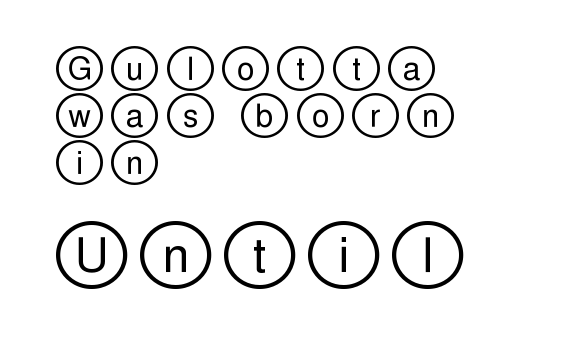
{"italic": "no", "width": "wide", "x_height": "large", "underline": "no", "align": "left", "line_spacing": "normal", "line_spacing_ratio": 1.52, "letter_spacing": "wide", "letter_spacing_em": 0.24, "larger_block": "second", "size_ratio": 1.52, "glyph_px": 47}
